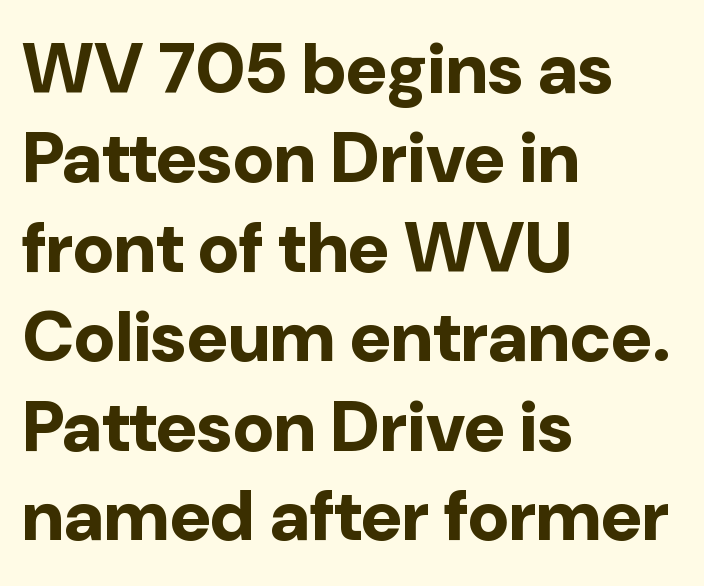
The image shows 71 px bold sans-serif type, upright; set left-aligned, normal line spacing (1.26x), normal letter spacing, not underlined; low stroke contrast and a medium x-height.
